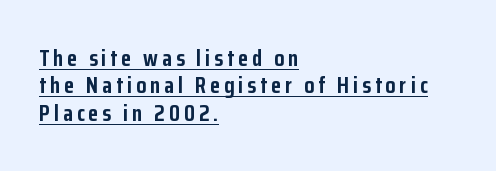
The image shows 23 px bold type, upright; set left-aligned, line spacing 1.19x, underlined.
